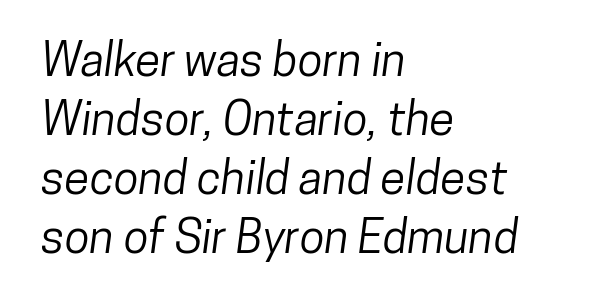
The image shows 46 px condensed sans-serif type; set left-aligned, normal line spacing (1.28x), normal letter spacing, not underlined; low stroke contrast and a medium x-height.
